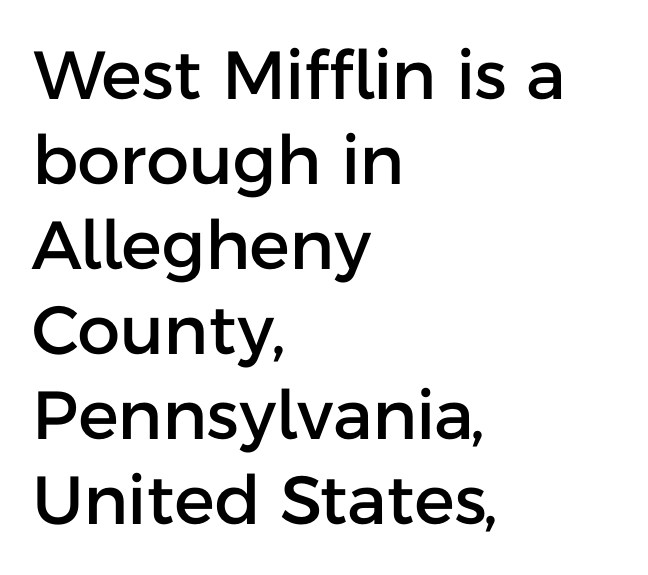
{"serif": "no", "italic": "no", "width": "normal", "stroke_contrast": "low", "x_height": "medium", "monospaced": "no", "underline": "no", "align": "left", "line_spacing": "normal", "line_spacing_ratio": 1.25, "letter_spacing": "normal", "letter_spacing_em": 0.0, "glyph_px": 68}
